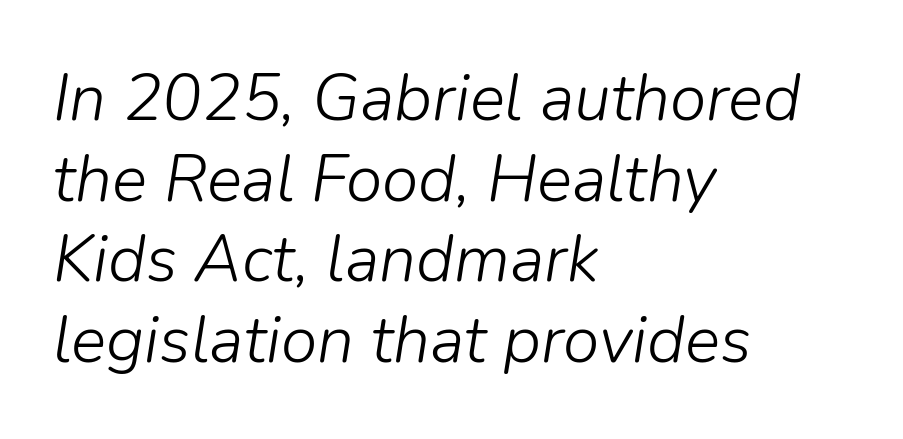
{"italic": "yes", "lean": "right", "slant_degrees": 9, "bold": "no", "weight": "light", "width": "normal", "stroke_contrast": "low", "x_height": "medium", "monospaced": "no", "underline": "no", "align": "left", "line_spacing_ratio": 1.22, "letter_spacing": "normal", "letter_spacing_em": 0.0, "glyph_px": 66}
